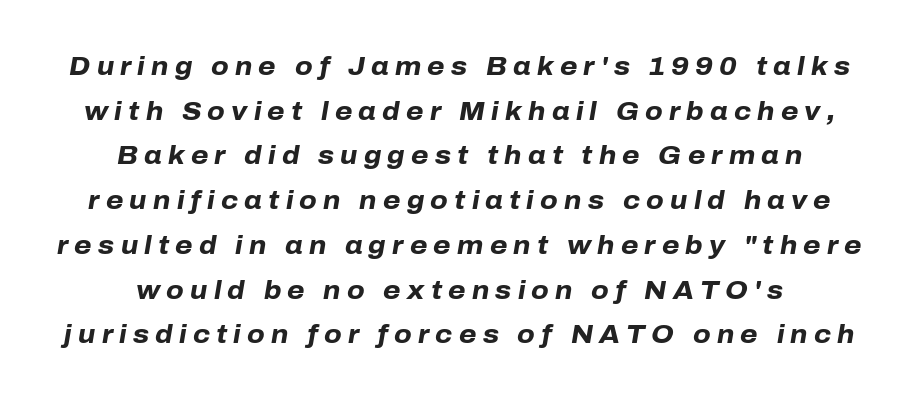
{"italic": "yes", "lean": "right", "slant_degrees": 10, "bold": "yes", "underline": "no", "align": "center", "line_spacing_ratio": 1.79, "letter_spacing": "wide", "letter_spacing_em": 0.25, "glyph_px": 25}
